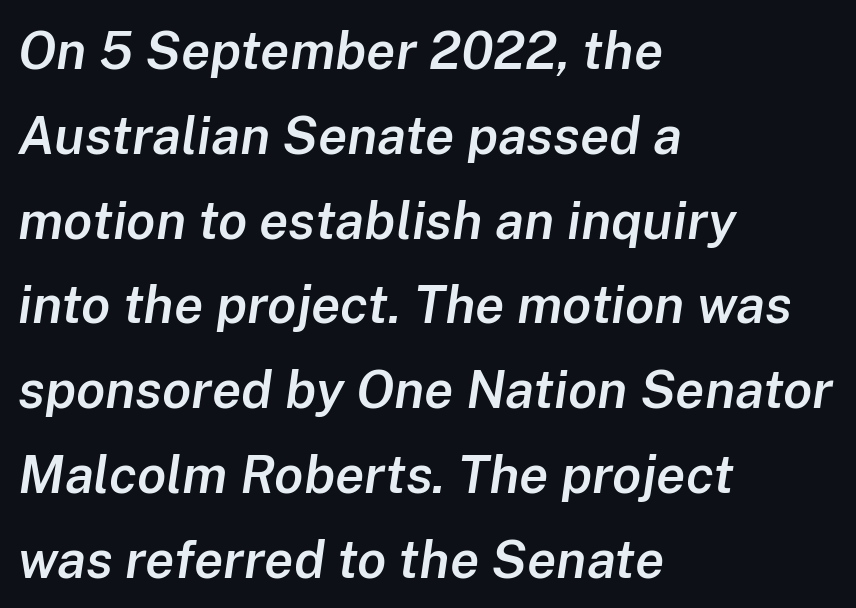
The image shows 53 px semibold type, italic (leaning right); set left-aligned, normal line spacing (1.6x), normal letter spacing, not underlined; low stroke contrast and a medium x-height.
